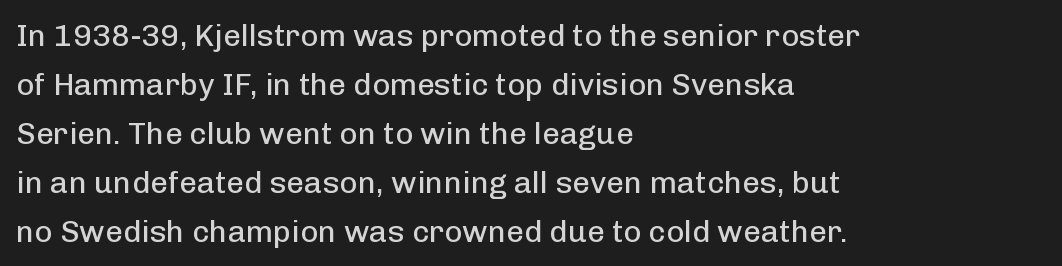
The image shows 31 px regular-weight sans-serif type, upright; set left-aligned, normal line spacing (1.58x), normal letter spacing, not underlined; low stroke contrast and a medium x-height.
